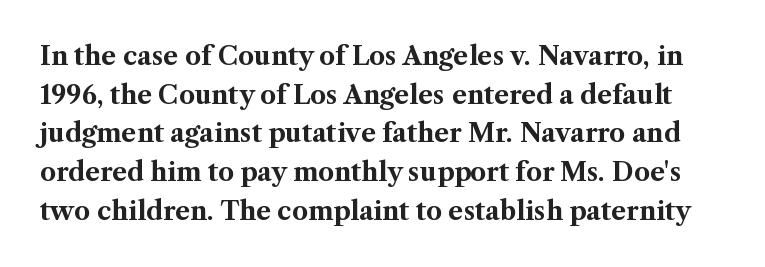
{"italic": "no", "bold": "yes", "underline": "no", "line_spacing": "normal", "line_spacing_ratio": 1.55, "letter_spacing": "normal", "letter_spacing_em": 0.0, "glyph_px": 25}
